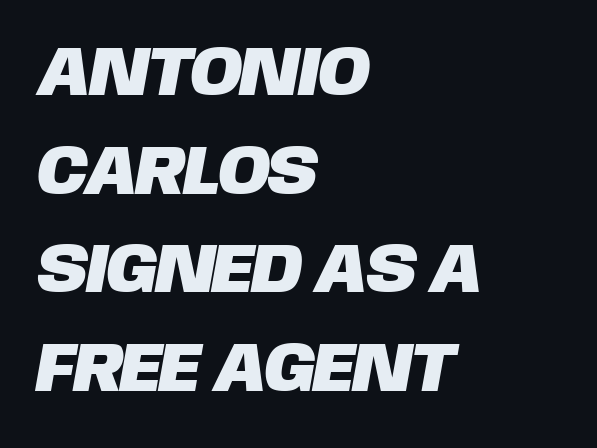
Alignment: flush left. Here the designer chose a conventional face with non-uniform glyph widths. Compared with typical body copy, the letter spacing here is the same. Check where the strokes stop: nothing finishes them off — pure sans. Quick note: underline off. Normally led — the rows are evenly, conventionally spaced.
